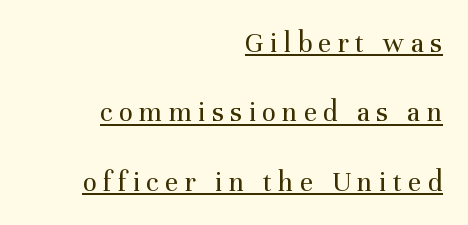
The image shows 29 px regular-weight serif type, upright; set right-aligned, loose line spacing (2.39x), unusually wide letter spacing (+0.22 em), underlined; medium stroke contrast and a medium x-height.
